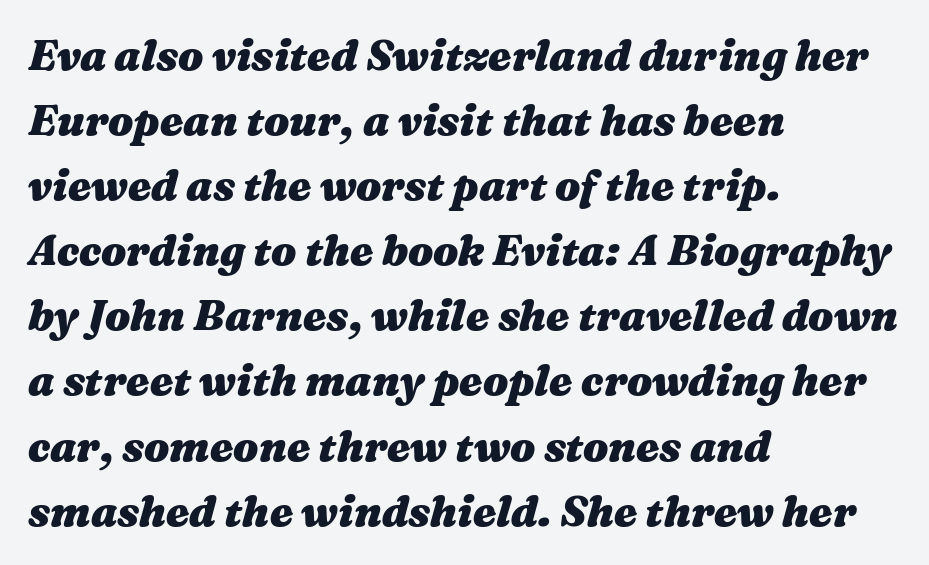
{"italic": "yes", "lean": "right", "slant_degrees": 16, "bold": "yes", "weight": "heavy", "width": "wide", "stroke_contrast": "medium", "x_height": "medium", "monospaced": "no", "underline": "no", "align": "left", "line_spacing": "normal", "line_spacing_ratio": 1.55, "letter_spacing": "normal", "letter_spacing_em": 0.0, "glyph_px": 42}
